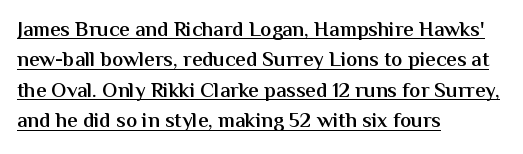
Q: Is the text bold? A: Semi-bold.
Q: Is the text italic (slanted)? A: No, it is upright.
Q: Is the text underlined? A: Yes.
Q: How is the paragraph aligned? A: Left-aligned.
Q: Is the spacing between letters normal or unusually wide? A: Normal.
Q: Is the spacing between lines tight, normal or loose? A: Normal.
